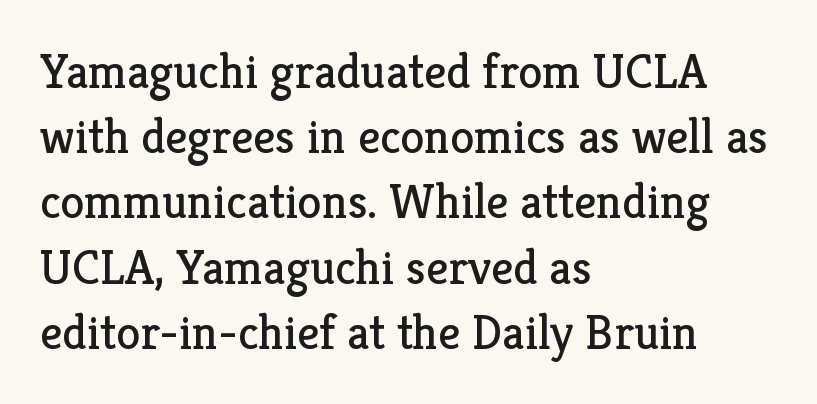
Nothing heavy about these letters — not bold at all. Left-aligned paragraph, ragged on the right. Interline gaps are of average width in this sample. Character widths vary here, with narrow letters taking less room than wide ones. Is this a sans? No — the strokes have serifs.
